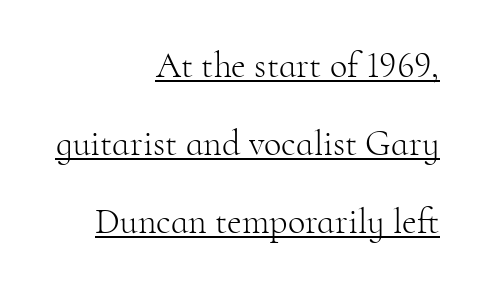
{"serif": "yes", "italic": "no", "bold": "no", "weight": "light", "width": "normal", "stroke_contrast": "high", "x_height": "small", "monospaced": "no", "underline": "yes", "align": "right", "line_spacing": "loose", "line_spacing_ratio": 2.16, "letter_spacing": "normal", "letter_spacing_em": 0.0, "glyph_px": 36}
